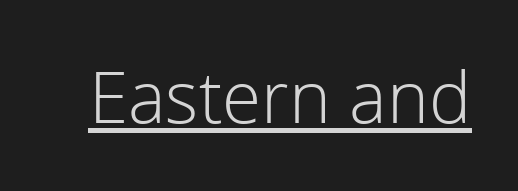
The image shows 71 px light sans-serif type, upright; set normal letter spacing, underlined; a medium x-height.
